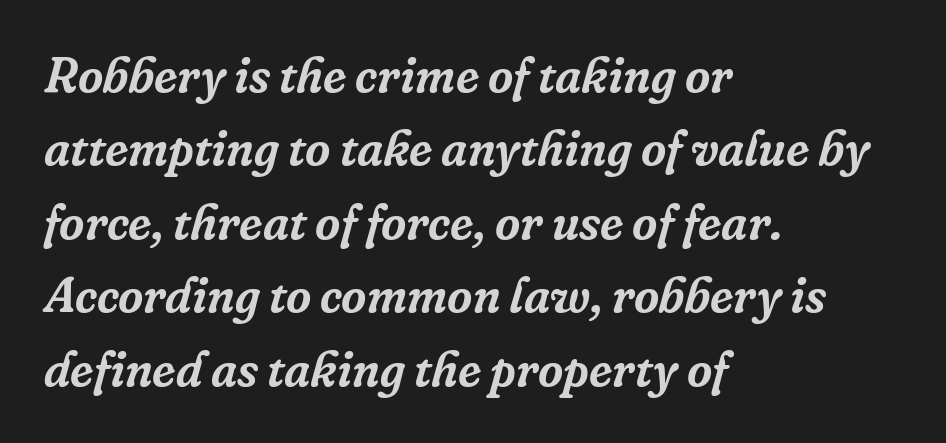
Q: Is the text italic (slanted)? A: Yes, it leans right by about 16 degrees.
Q: Is the typeface a serif or a sans-serif typeface? A: Serif.
Q: Is the text underlined? A: No.
Q: How is the paragraph aligned? A: Left-aligned.
Q: Is the spacing between letters normal or unusually wide? A: Normal.
Q: Is the spacing between lines tight, normal or loose? A: Normal.
Q: Width (condensed, normal, or wide)? A: Normal.
Q: Stroke contrast? A: Low.
Q: x-height? A: Medium.
Q: Monospaced? A: No.
